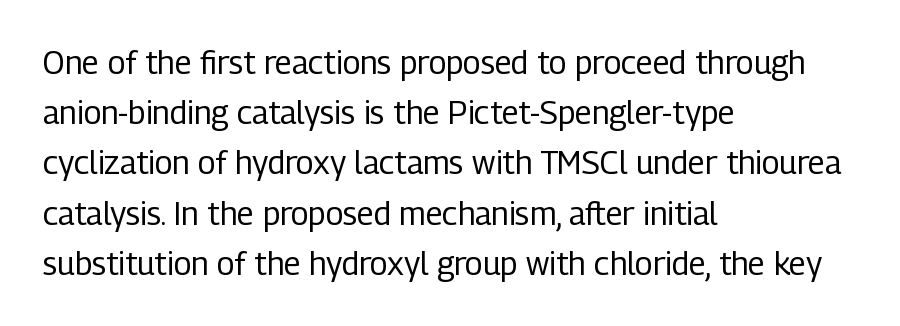
Q: Is the text bold? A: No.
Q: Is the text italic (slanted)? A: No, it is upright.
Q: Is the typeface a serif or a sans-serif typeface? A: Sans-serif.
Q: Is the text underlined? A: No.
Q: How is the paragraph aligned? A: Left-aligned.
Q: Is the spacing between letters normal or unusually wide? A: Normal.
Q: Is the spacing between lines tight, normal or loose? A: Normal.
Q: Width (condensed, normal, or wide)? A: Condensed.
Q: Stroke contrast? A: Low.
Q: x-height? A: Medium.
Q: Monospaced? A: No.
